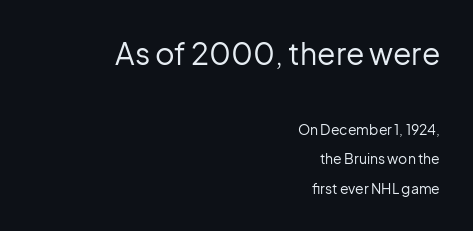
The gap between lines stays unmarked. Short and long lines alike share a common ending point at right. Examine the stroke ends and you'll find no serifs. Quick note: not italic, upright. Block one is the big one; block two sits smaller underneath. A typesetter would call this proportional, since set widths differ per character.
